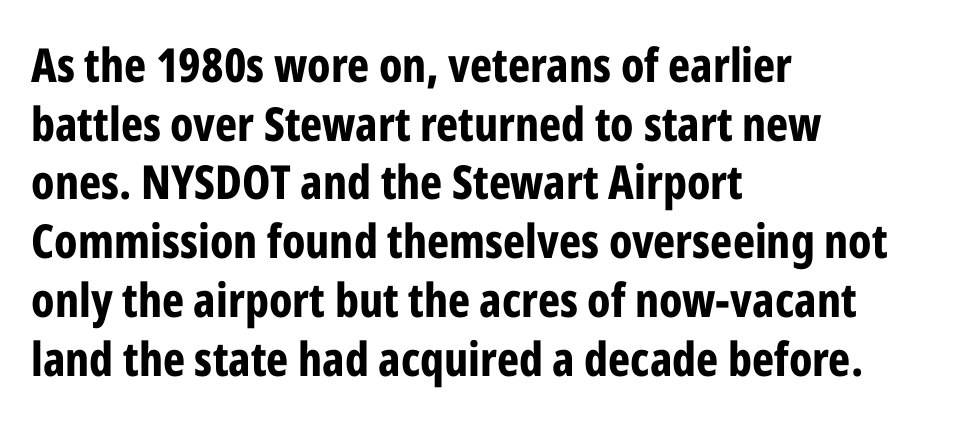
Nobody touched the tracking dial on this one. The rendering shows plain stroke endings on the letterforms — a sans-serif design. Reading down the column, the eye jumps a familiar distance to each next line. The ragged edge is on the right, which tells us the setting is flush left.
